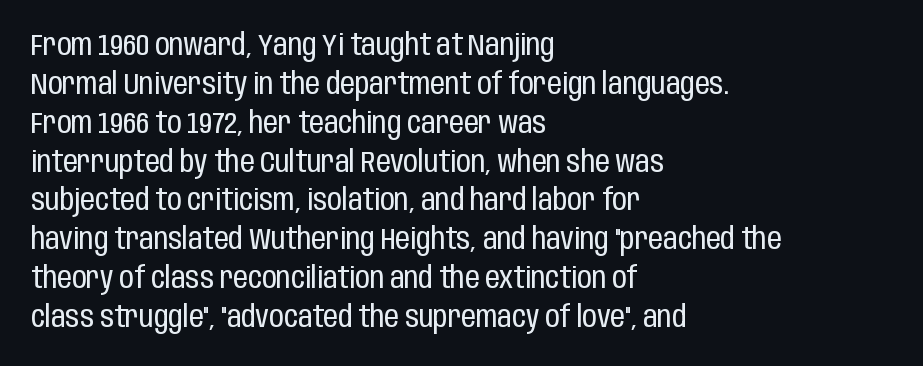
The image shows 29 px regular-weight, condensed sans-serif type, upright; set left-aligned, normal line spacing (1.34x), normal letter spacing, not underlined; low stroke contrast and a large x-height.
